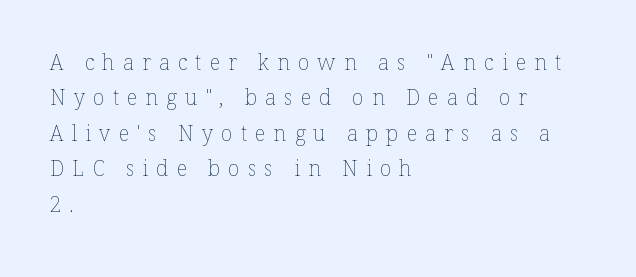
{"italic": "no", "bold": "no", "underline": "no", "align": "left", "line_spacing": "normal", "line_spacing_ratio": 1.69, "letter_spacing": "wide", "letter_spacing_em": 0.39, "glyph_px": 21}
